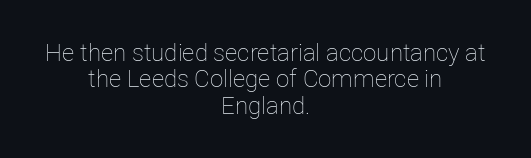
Italic? Not at all — the glyphs are vertical. The strip under each line holds only bare page. No heavy texture on the line: the type isn't bold. Cramped leading. The rendering positions every line midway between the sides.
